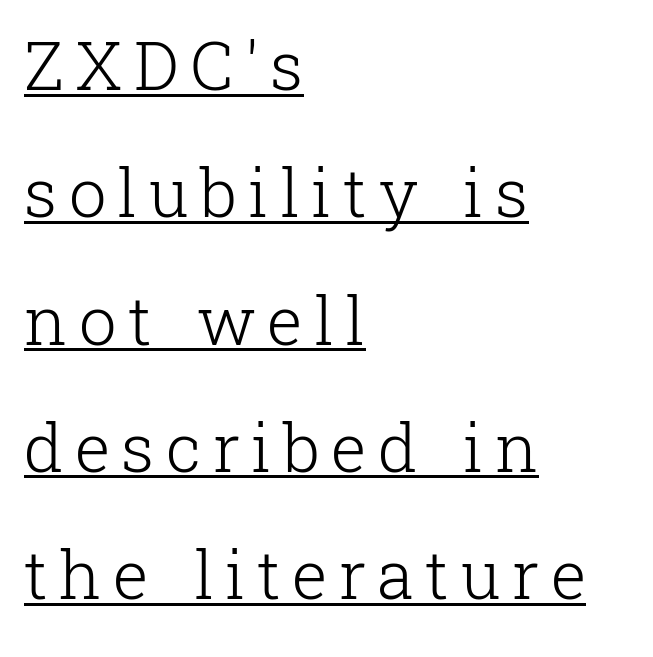
Weight: not bold — regular or lighter. Think of a printed novel: that variable character pitch is what you see here. Posture: upright roman. Compared with undecorated copy, this sample adds a rule below the words.
